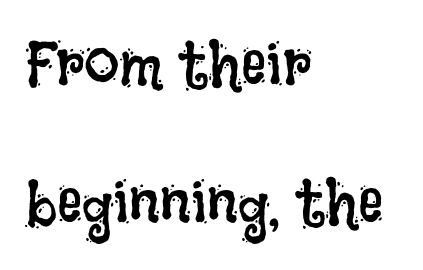
A classic flush-left, rag-right setting is used for this passage. Check under the words: just untouched page. A great deal of white space separates one row of letters from the next. You could call the tracking neutral — neither tight nor loose. The axis of the letterforms is exactly vertical. The characters are drawn with everyday or finer stroke widths.
